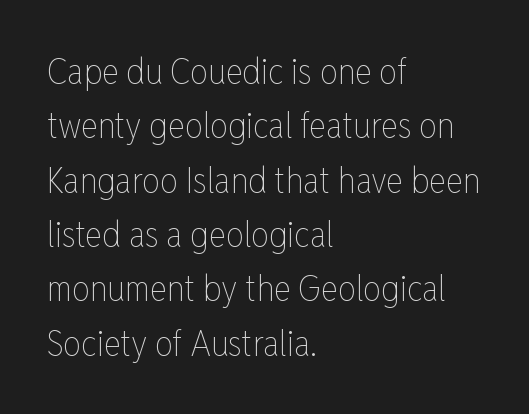
Q: Is the text bold? A: No.
Q: Is the text italic (slanted)? A: No, it is upright.
Q: Is the text underlined? A: No.
Q: How is the paragraph aligned? A: Left-aligned.
Q: Is the spacing between letters normal or unusually wide? A: Normal.
Q: Is the spacing between lines tight, normal or loose? A: Normal.
Q: Width (condensed, normal, or wide)? A: Condensed.
Q: Stroke contrast? A: Low.
Q: x-height? A: Medium.
Q: Monospaced? A: No.
